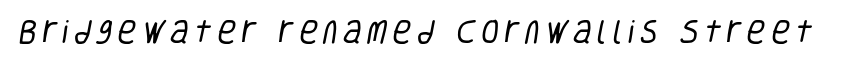
{"bold": "no", "underline": "no", "letter_spacing": "wide", "letter_spacing_em": 0.2, "glyph_px": 26}
